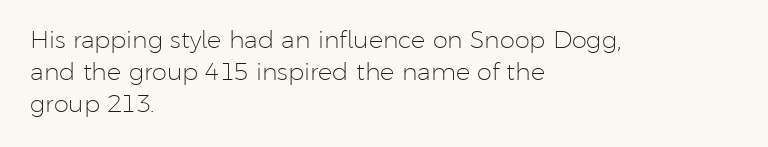
The image shows 24 px text type, upright; set left-aligned, normal line spacing (1.33x), normal letter spacing, not underlined.
